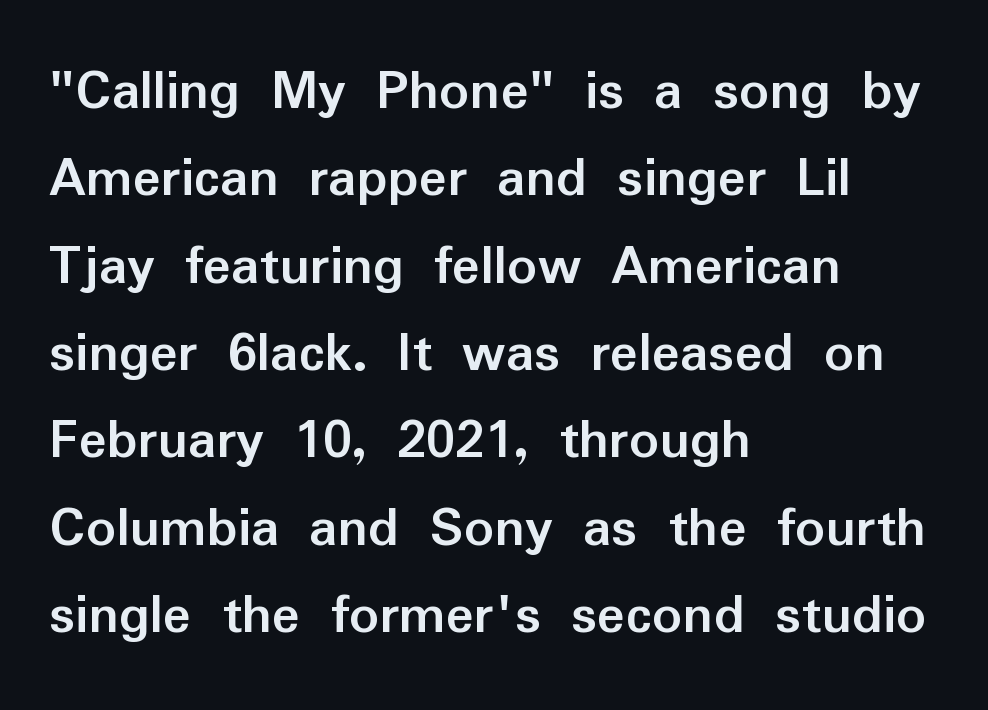
The image shows 59 px semibold sans-serif type, upright; set left-aligned, normal line spacing (1.48x), normal letter spacing, not underlined; low stroke contrast and a medium x-height.
